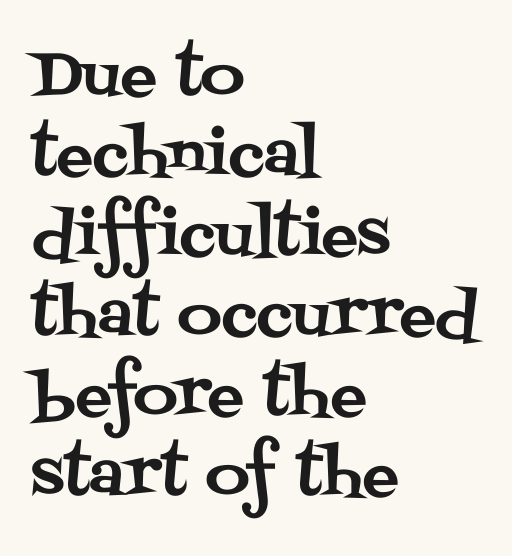
The letters sit at their default tracking, neither squeezed nor spread. Font category for this specimen: serif. The baseline area is clear. Is this a fixed-width face? No — the glyphs have proportional, varying widths. Line starts are locked; line ends wander.
